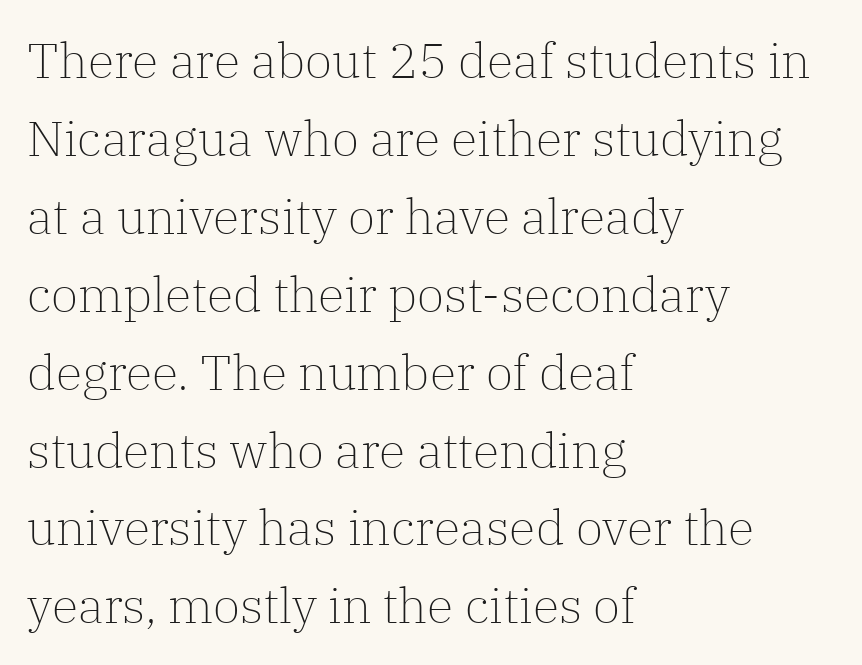
The strokes are not fattened; the text isn't bold. A typesetter would label this face a serif. Every character sits straight up, as roman type does. A typesetter would call this zero additional tracking. Compared with typical paragraphs, the rows here are spaced about the same. A typesetter would call this proportional, since set widths differ per character.
